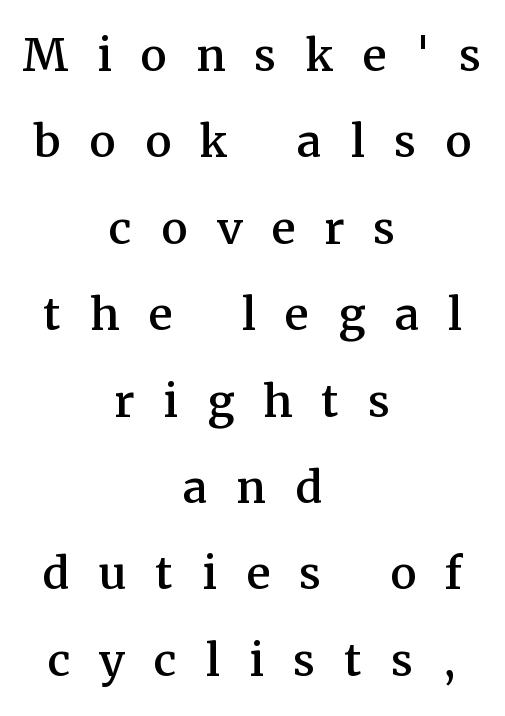
Q: Is the text italic (slanted)? A: No, it is upright.
Q: Is the typeface a serif or a sans-serif typeface? A: Serif.
Q: Is the text underlined? A: No.
Q: How is the paragraph aligned? A: Centered.
Q: Is the spacing between letters normal or unusually wide? A: Unusually wide.
Q: Is the spacing between lines tight, normal or loose? A: Normal.
Q: Width (condensed, normal, or wide)? A: Normal.
Q: Stroke contrast? A: Medium.
Q: x-height? A: Medium.
Q: Monospaced? A: No.
